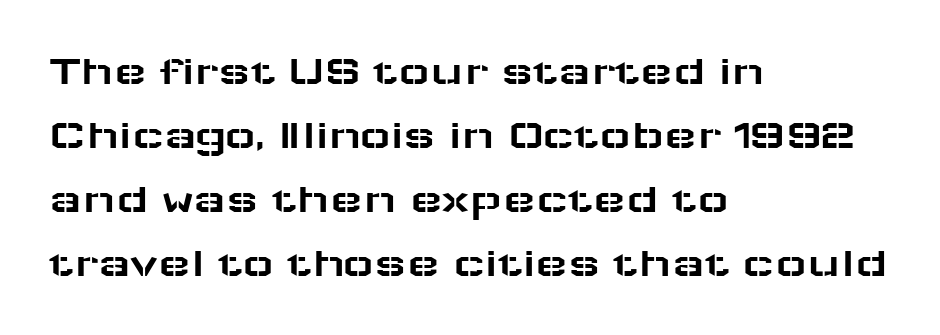
{"serif": "no", "italic": "no", "width": "wide", "stroke_contrast": "low", "x_height": "medium", "monospaced": "no", "underline": "no", "align": "left", "line_spacing": "normal", "line_spacing_ratio": 1.49, "letter_spacing": "normal", "letter_spacing_em": 0.0, "glyph_px": 43}
